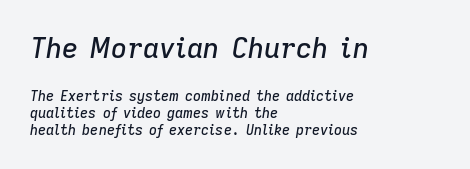
The rendering uses natural spacing where letterforms have individual widths. Top chunk: large. Bottom chunk: small. Yep, that's italic — everything's leaning. This rendering features lettering with no underline. How are the letters spaced? Ordinarily, with no added tracking.
